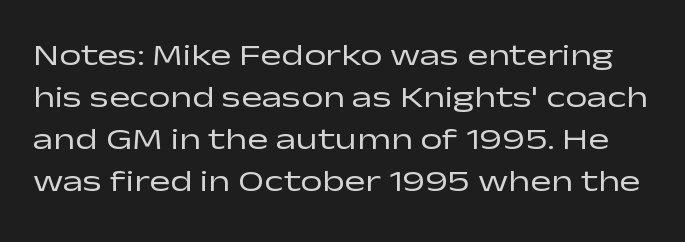
Q: Is the text bold? A: No.
Q: Is the text italic (slanted)? A: No, it is upright.
Q: Is the typeface a serif or a sans-serif typeface? A: Sans-serif.
Q: Is the text underlined? A: No.
Q: Is the spacing between letters normal or unusually wide? A: Normal.
Q: Is the spacing between lines tight, normal or loose? A: Normal.
Q: Width (condensed, normal, or wide)? A: Wide.
Q: Stroke contrast? A: Low.
Q: x-height? A: Medium.
Q: Monospaced? A: No.
